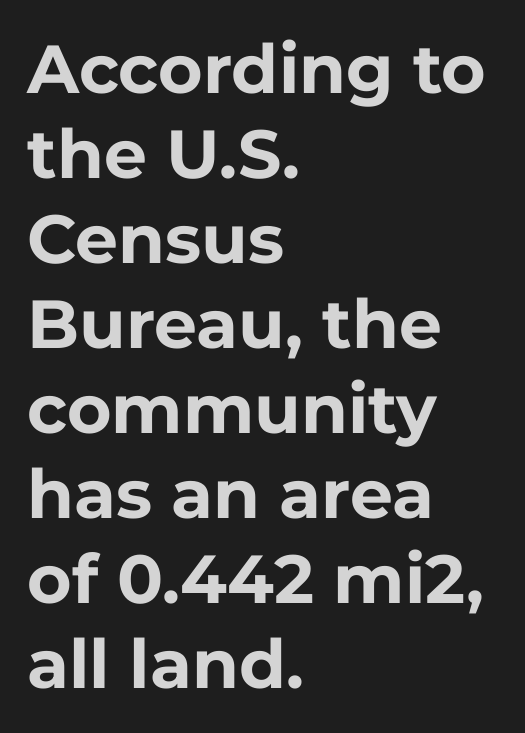
{"serif": "no", "italic": "no", "bold": "yes", "weight": "bold", "width": "normal", "stroke_contrast": "low", "x_height": "medium", "monospaced": "no", "underline": "no", "align": "left", "line_spacing": "normal", "line_spacing_ratio": 1.25, "letter_spacing": "normal", "letter_spacing_em": 0.0, "glyph_px": 68}
